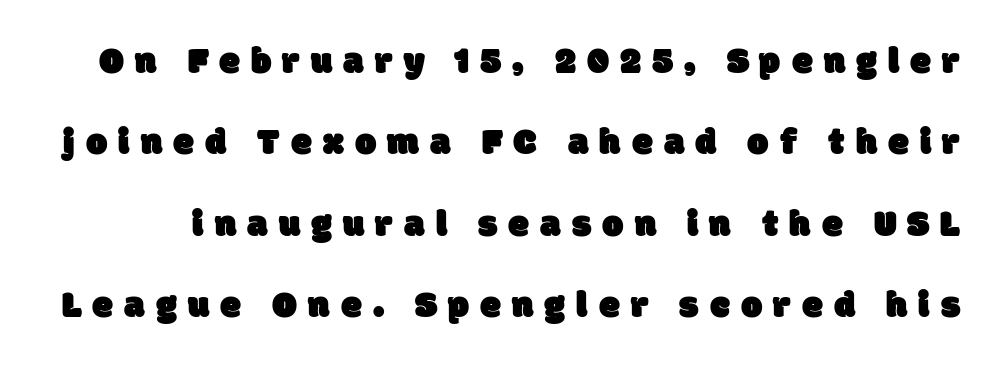
The image shows 38 px sans-serif type; set loose line spacing (2.14x), unusually wide letter spacing (+0.29 em), not underlined; low stroke contrast and a large x-height.
